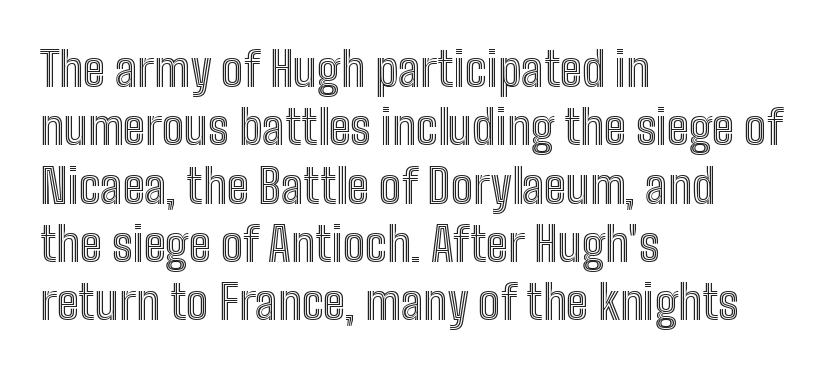
The image shows 47 px condensed type, upright; set left-aligned, line spacing 1.24x, normal letter spacing, not underlined; a medium x-height.
